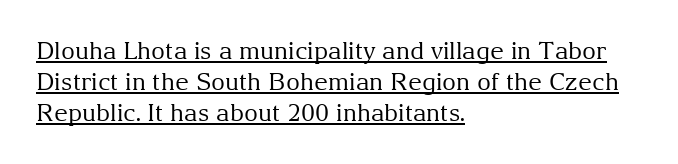
{"italic": "no", "bold": "no", "underline": "yes", "align": "left", "line_spacing": "normal", "line_spacing_ratio": 1.3, "letter_spacing": "normal", "letter_spacing_em": 0.0, "glyph_px": 24}
